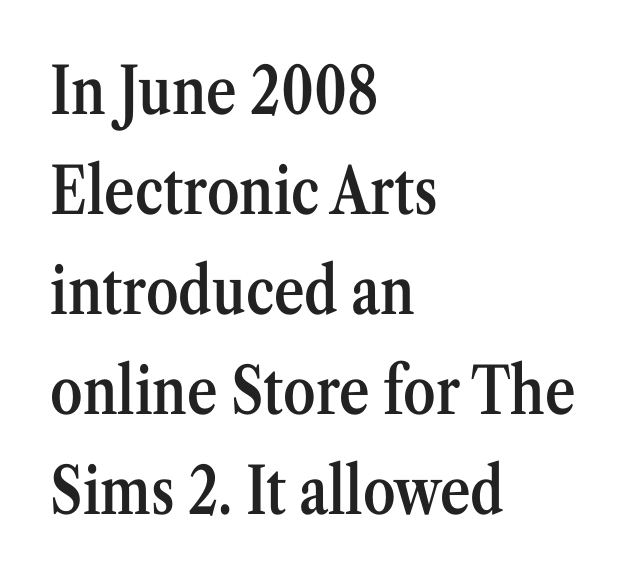
Leading: standard. If you drew a ruler down the left edge, every line would touch it. The passage shown is typed in a proportional face where columns would drift. Characters remain perfectly vertical along every line. The font family rendered here belongs to the serif group. Decoration check: the copy has no underline.
